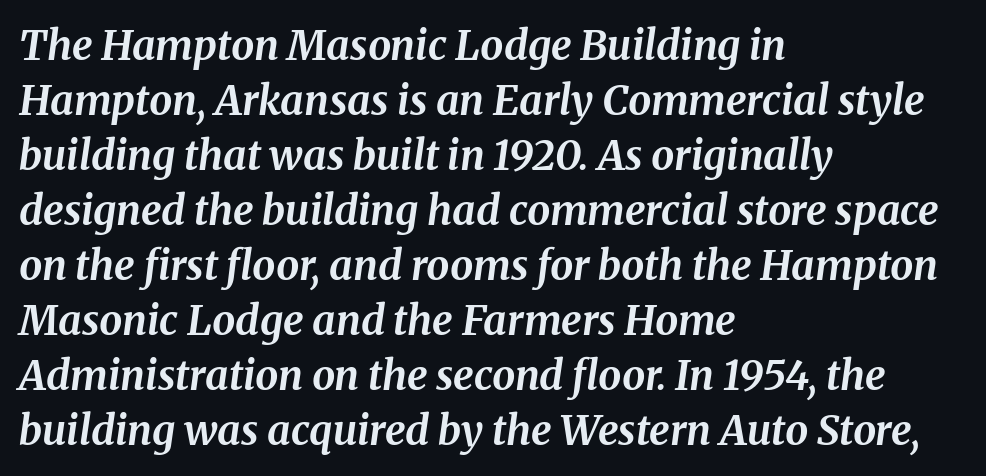
Q: Is the text bold? A: Yes.
Q: Is the text italic (slanted)? A: Yes, it leans right by about 8 degrees.
Q: Is the text underlined? A: No.
Q: How is the paragraph aligned? A: Left-aligned.
Q: Is the spacing between letters normal or unusually wide? A: Normal.
Q: Is the spacing between lines tight, normal or loose? A: Normal.
Q: Width (condensed, normal, or wide)? A: Normal.
Q: Stroke contrast? A: Medium.
Q: x-height? A: Medium.
Q: Monospaced? A: No.
